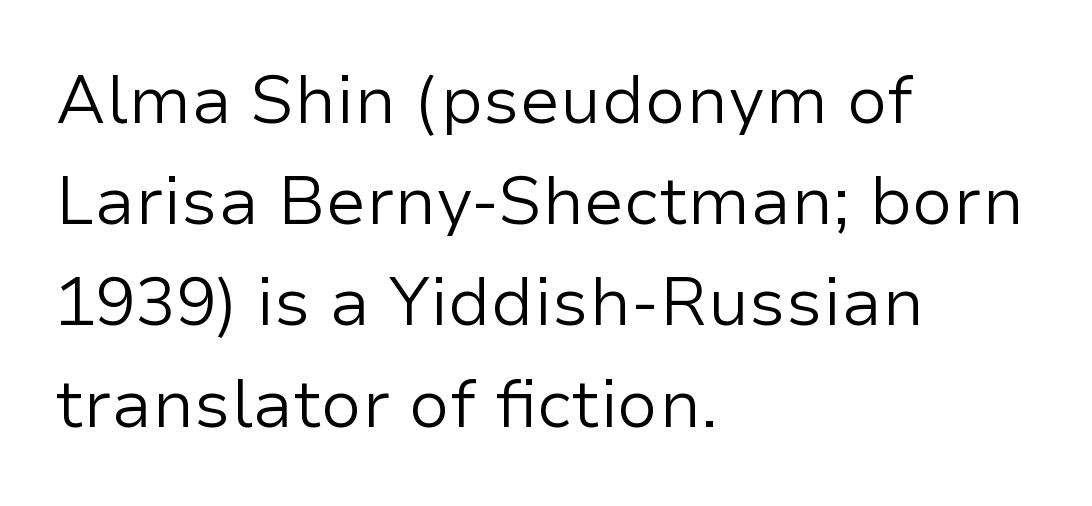
{"serif": "no", "italic": "no", "bold": "no", "weight": "regular", "width": "normal", "stroke_contrast": "low", "x_height": "medium", "monospaced": "no", "underline": "no", "align": "left", "line_spacing": "normal", "line_spacing_ratio": 1.51, "letter_spacing": "normal", "letter_spacing_em": 0.0, "glyph_px": 67}
